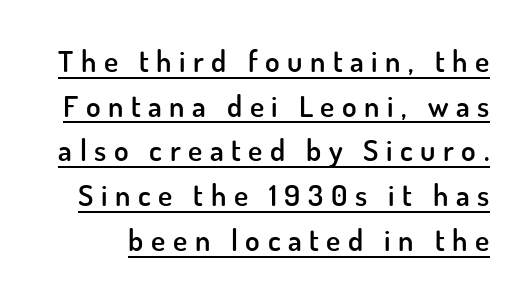
{"serif": "no", "italic": "no", "bold": "semi", "weight": "semibold", "width": "normal", "stroke_contrast": "low", "x_height": "small", "monospaced": "no", "underline": "yes", "line_spacing": "normal", "line_spacing_ratio": 1.49, "letter_spacing": "wide", "letter_spacing_em": 0.25, "glyph_px": 30}
